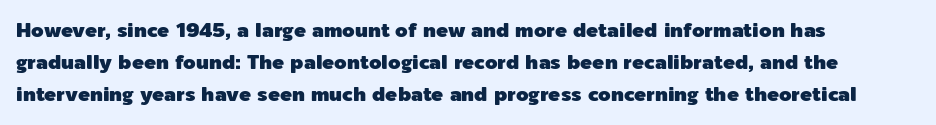
Posture: straight, roman, zero tilt. The ragged edge is on the right, which tells us the setting is flush left. The words here are not underlined. Inter-character spacing is left at the font's built-in metrics. What's the leading like? Ordinary, nothing unusual.
